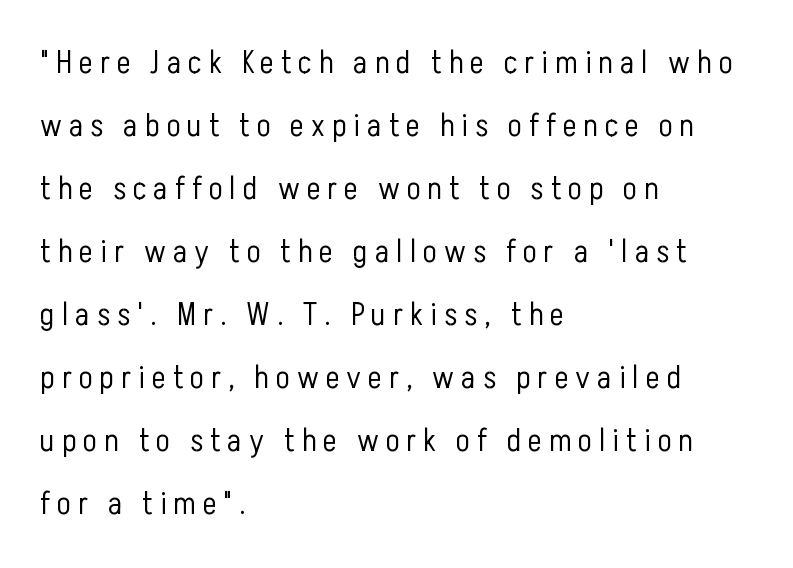
Honestly, the rows look like they've been pulled way apart. Does extra space separate the letters? Yes, quite a lot of it. The foot of each line stays bare and open. The specimen reads as upright at a glance. Stem width sits at or under what a default text font uses.
